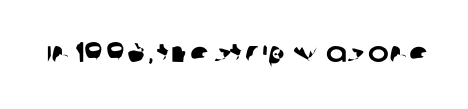
{"serif": "no", "width": "normal", "stroke_contrast": "low", "x_height": "large", "monospaced": "no", "underline": "no", "letter_spacing": "normal", "letter_spacing_em": 0.0, "glyph_px": 28}
